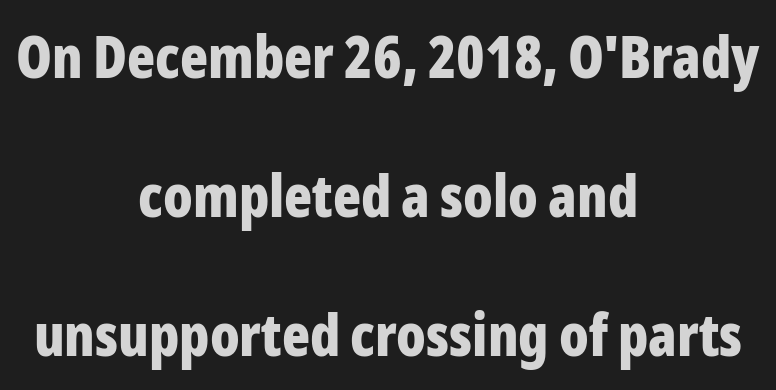
{"serif": "no", "italic": "no", "bold": "yes", "weight": "bold", "width": "condensed", "stroke_contrast": "low", "x_height": "medium", "monospaced": "no", "underline": "no", "align": "center", "line_spacing": "loose", "line_spacing_ratio": 2.4, "letter_spacing": "normal", "letter_spacing_em": 0.0, "glyph_px": 58}
